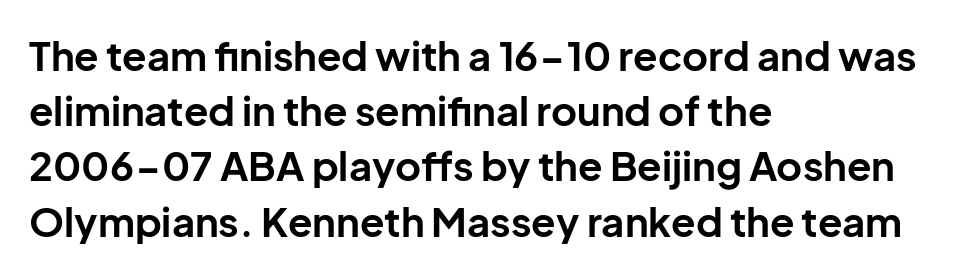
The image shows 40 px bold sans-serif type, upright; set left-aligned, normal line spacing (1.38x), normal letter spacing, not underlined; low stroke contrast and a medium x-height.
